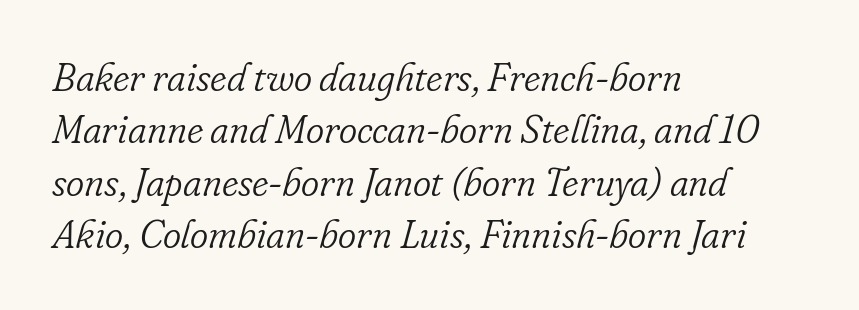
{"serif": "yes", "italic": "yes", "lean": "right", "slant_degrees": 16, "bold": "no", "weight": "light", "width": "normal", "stroke_contrast": "low", "x_height": "small", "monospaced": "no", "underline": "no", "align": "left", "line_spacing": "normal", "line_spacing_ratio": 1.34, "letter_spacing": "normal", "letter_spacing_em": 0.0, "glyph_px": 39}
